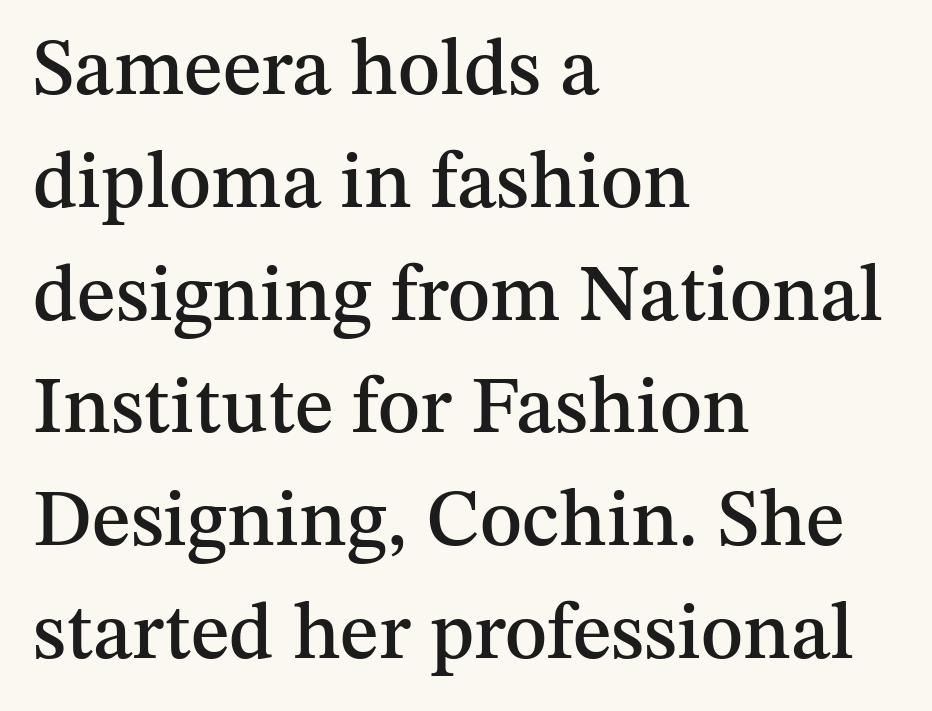
{"serif": "yes", "italic": "no", "width": "normal", "stroke_contrast": "medium", "x_height": "medium", "monospaced": "no", "underline": "no", "align": "left", "line_spacing": "normal", "line_spacing_ratio": 1.41, "letter_spacing": "normal", "letter_spacing_em": 0.0, "glyph_px": 80}
